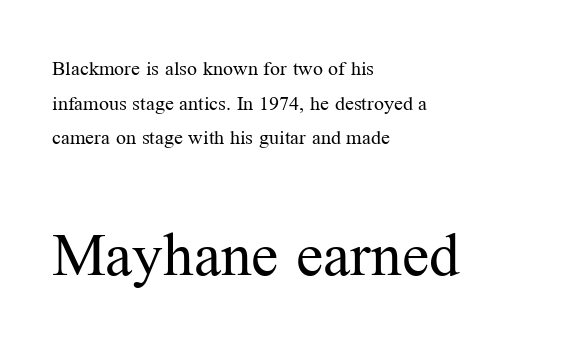
{"serif": "yes", "italic": "no", "bold": "no", "weight": "regular", "width": "normal", "stroke_contrast": "medium", "x_height": "medium", "monospaced": "no", "underline": "no", "align": "left", "line_spacing_ratio": 1.73, "letter_spacing": "normal", "letter_spacing_em": 0.0, "larger_block": "second", "size_ratio": 3.05, "glyph_px": 61}
